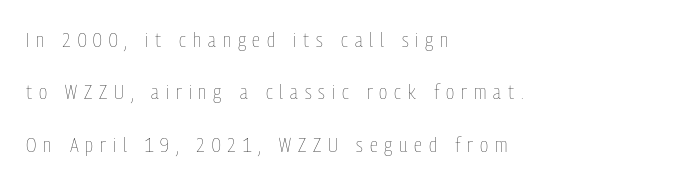
The image shows 21 px text type, upright; set left-aligned, loose line spacing (2.5x), unusually wide letter spacing (+0.33 em), not underlined.
